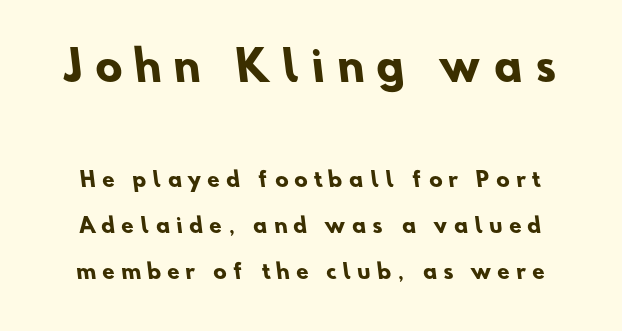
Q: Is the text bold? A: Yes.
Q: Is the typeface a serif or a sans-serif typeface? A: Sans-serif.
Q: Is the text underlined? A: No.
Q: Is the spacing between letters normal or unusually wide? A: Unusually wide.
Q: Is the spacing between lines tight, normal or loose? A: Loose.
Q: Which block of text is set in a larger size, the first (top) or the second (bottom)? A: The first (top) one.
Q: Width (condensed, normal, or wide)? A: Normal.
Q: Stroke contrast? A: Low.
Q: x-height? A: Small.
Q: Monospaced? A: No.
